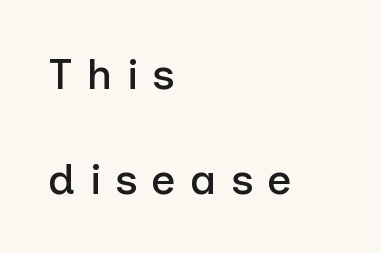
{"serif": "no", "italic": "no", "width": "normal", "stroke_contrast": "low", "x_height": "medium", "monospaced": "no", "underline": "no", "align": "left", "line_spacing": "loose", "line_spacing_ratio": 2.44, "letter_spacing": "wide", "letter_spacing_em": 0.33, "glyph_px": 43}
